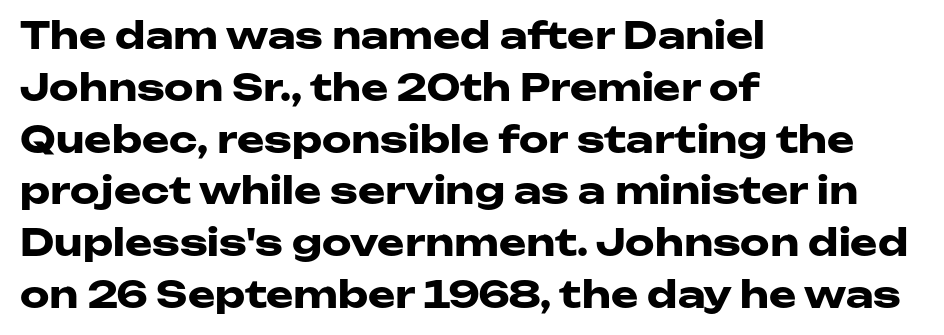
{"serif": "no", "italic": "no", "bold": "yes", "weight": "heavy", "width": "wide", "stroke_contrast": "low", "x_height": "medium", "monospaced": "no", "underline": "no", "align": "left", "line_spacing": "normal", "line_spacing_ratio": 1.4, "letter_spacing": "normal", "letter_spacing_em": 0.0, "glyph_px": 37}
